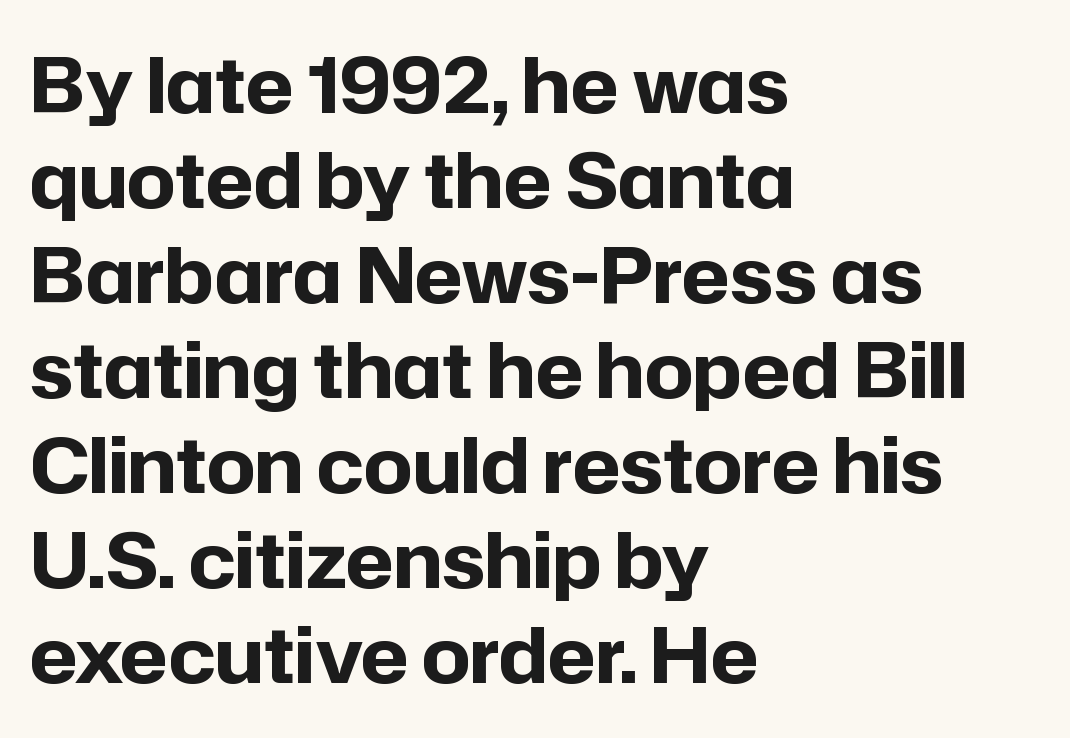
{"serif": "no", "italic": "no", "bold": "yes", "weight": "bold", "width": "normal", "stroke_contrast": "low", "x_height": "medium", "monospaced": "no", "underline": "no", "align": "left", "line_spacing": "normal", "line_spacing_ratio": 1.25, "letter_spacing": "normal", "letter_spacing_em": 0.0, "glyph_px": 76}
